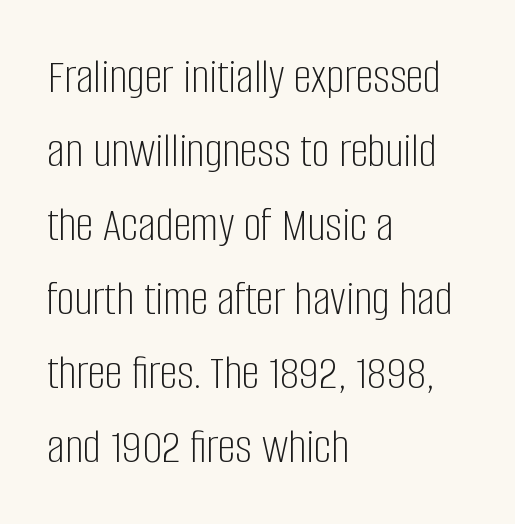
These lines are rendered in a variable-pitch font. Typographically, this falls in the sans-serif category. Baseline-to-baseline distance is the conventional proportion of letter height. The ragged edge is on the right, which tells us the setting is flush left.
